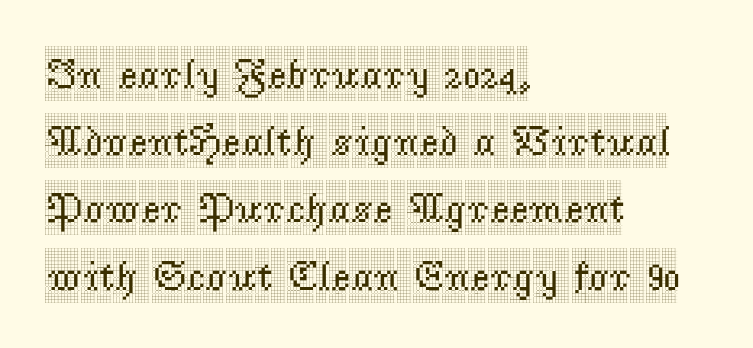
Nobody touched the tracking dial on this one. Horizontally, the lines are justified to the leading edge only. Just letters on the line, the space beneath them empty. These lines are composed in type with serifs. The letters stand upright; this is a roman face. Each letter keeps its own natural width here, so spacing adapts to shape.
